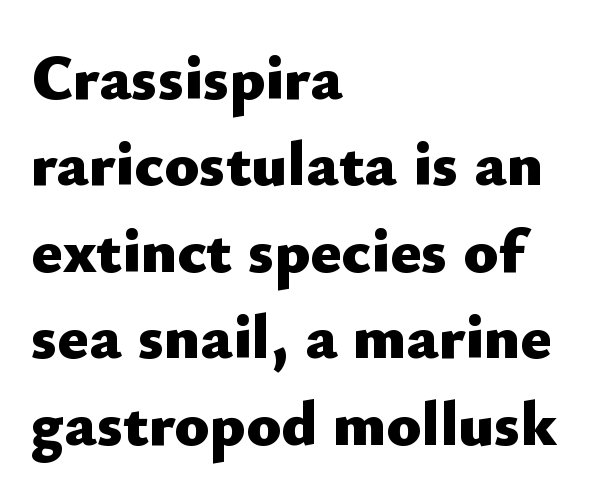
{"serif": "no", "italic": "no", "bold": "yes", "weight": "heavy", "width": "normal", "stroke_contrast": "low", "x_height": "small", "monospaced": "no", "underline": "no", "align": "left", "line_spacing": "normal", "line_spacing_ratio": 1.35, "letter_spacing": "normal", "letter_spacing_em": 0.0, "glyph_px": 64}
